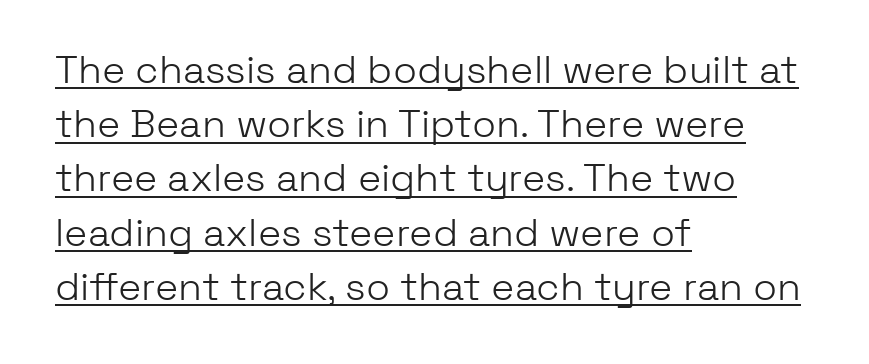
{"serif": "no", "italic": "no", "bold": "no", "weight": "light", "width": "normal", "stroke_contrast": "low", "x_height": "medium", "monospaced": "no", "underline": "yes", "align": "left", "line_spacing": "normal", "line_spacing_ratio": 1.39, "letter_spacing": "normal", "letter_spacing_em": 0.0, "glyph_px": 39}
